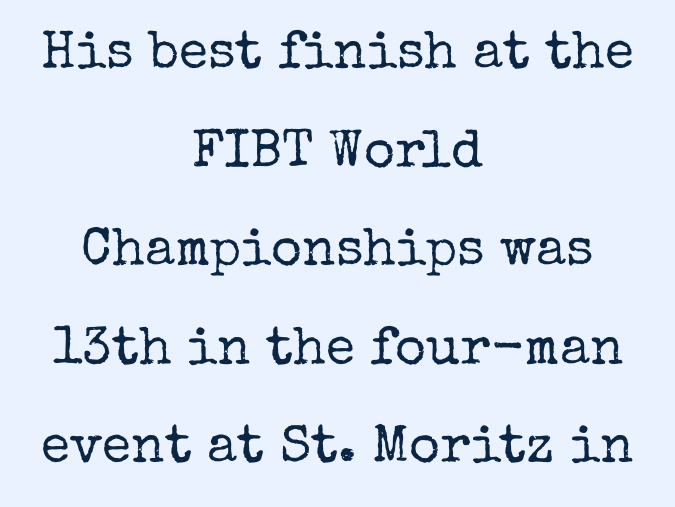
Q: Is the text bold? A: No.
Q: Is the text italic (slanted)? A: No, it is upright.
Q: Is the typeface a serif or a sans-serif typeface? A: Serif.
Q: Is the text underlined? A: No.
Q: How is the paragraph aligned? A: Centered.
Q: Is the spacing between letters normal or unusually wide? A: Normal.
Q: Width (condensed, normal, or wide)? A: Normal.
Q: Stroke contrast? A: Low.
Q: x-height? A: Medium.
Q: Monospaced? A: No.
